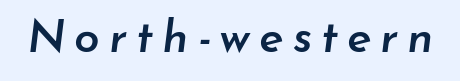
Rule under the text: the space is simply empty. Tall strokes in this sample are angled rather than plumb. Each letter keeps its own natural width here, so spacing adapts to shape. On the weight axis this lands at semibold, roughly 600.
